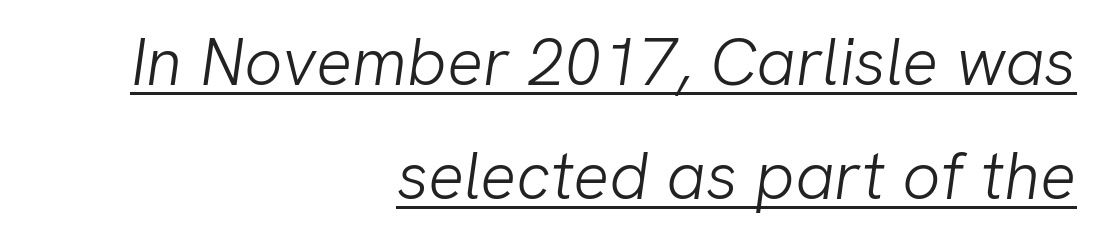
The image shows 67 px light sans-serif type; set right-aligned, normal line spacing (1.7x), normal letter spacing, underlined; low stroke contrast and a medium x-height.
